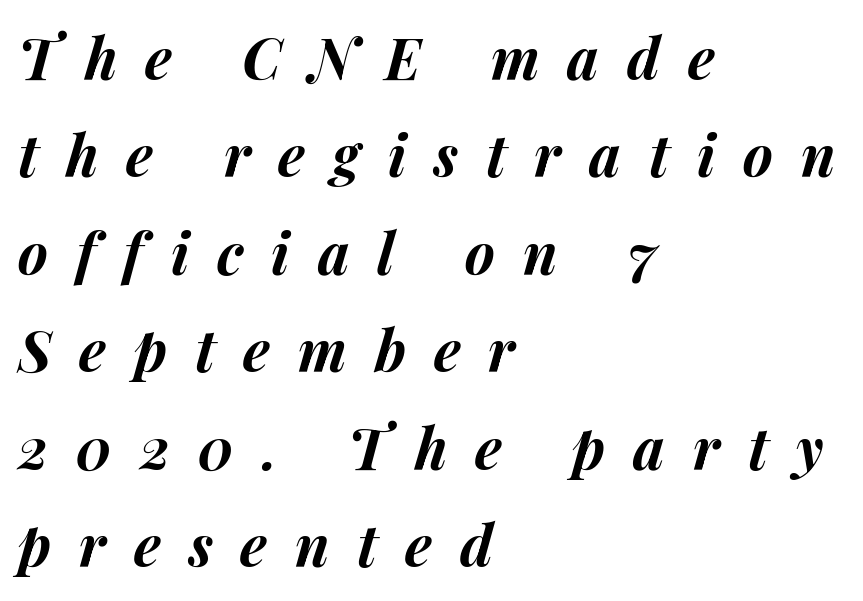
Each letter keeps its own natural width here, so spacing adapts to shape. This rendering uses left alignment, leaving the right contour irregular. A typesetter would call this heavily tracked-out type. The sample has been set heavy, in full bold.
